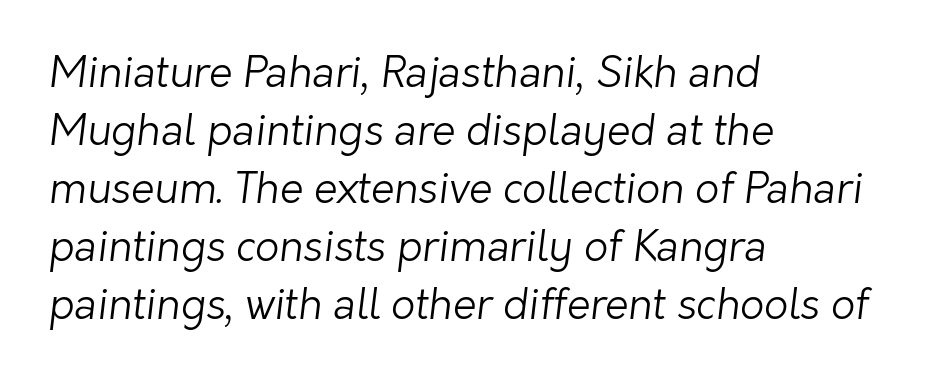
The image shows 42 px light sans-serif type; set left-aligned, normal line spacing (1.38x), normal letter spacing, not underlined; low stroke contrast and a medium x-height.
